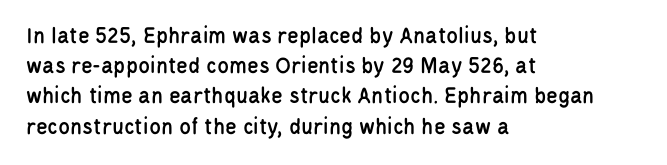
The image shows 24 px text type, upright; set left-aligned, normal line spacing (1.26x), normal letter spacing, not underlined.
